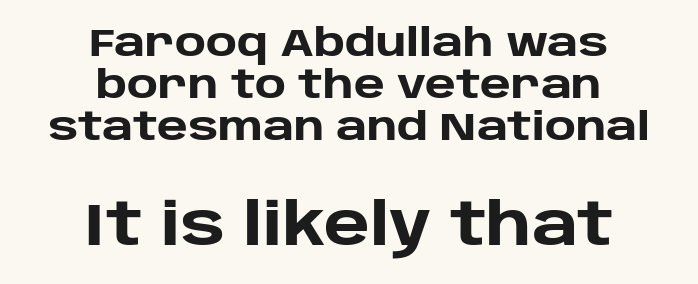
The image shows 58 px heavy sans-serif type, upright; set centered, tight line spacing (1.08x), normal letter spacing, not underlined; the second (bottom) block is 1.49x larger; low stroke contrast and a large x-height.
